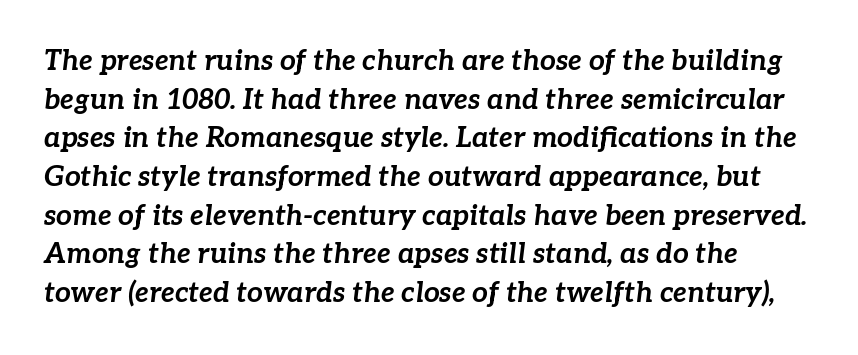
The face used here has a pronounced slope to its letters. The space between consecutive lines is moderate. Proportional: the letters do not fall into vertical columns. There is no visible air inserted between adjacent glyphs. The zone under the glyphs is completely vacant. Notice how thick the strokes are: this is what a full bold looks like.
